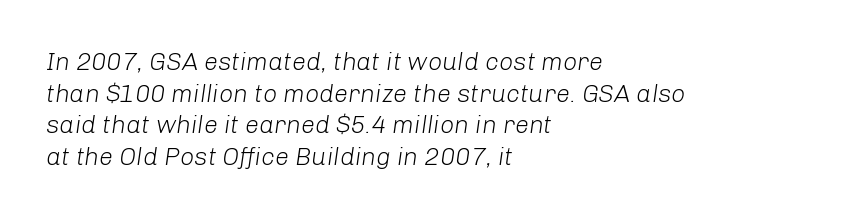
{"italic": "yes", "lean": "right", "slant_degrees": 8, "bold": "no", "underline": "no", "align": "left", "line_spacing": "normal", "line_spacing_ratio": 1.27, "letter_spacing": "normal", "letter_spacing_em": 0.0, "glyph_px": 25}
